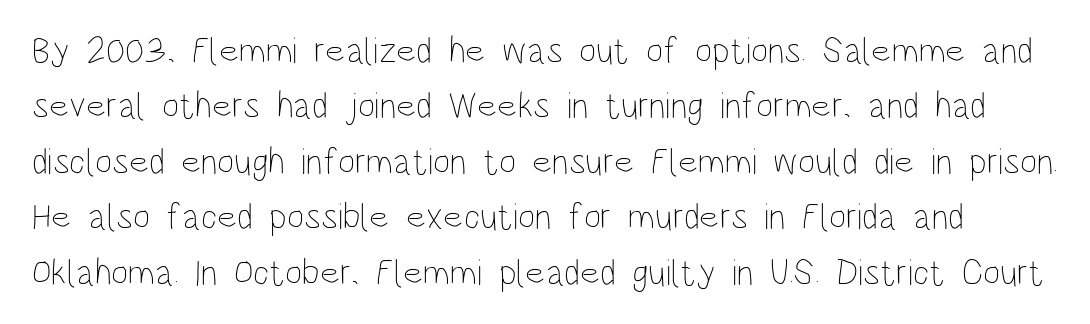
The image shows 37 px thin, condensed type, upright; set normal line spacing (1.5x), normal letter spacing, not underlined; low stroke contrast and a large x-height.
